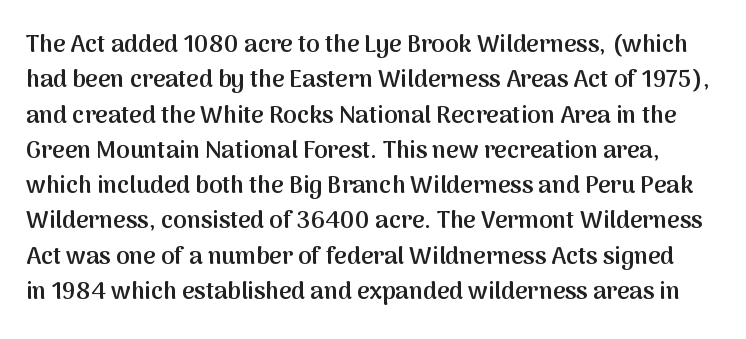
Nope, not italic — everything's standing straight. The sample has been set in demibold, a notch under bold. Glyph-to-glyph distance matches everyday printed text. One glance says typical: line gaps are just what's usual.
